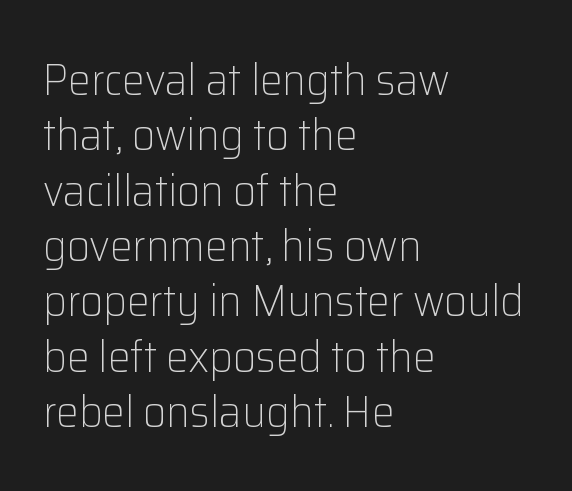
Q: Is the text bold? A: No.
Q: Is the text italic (slanted)? A: No, it is upright.
Q: Is the typeface a serif or a sans-serif typeface? A: Sans-serif.
Q: Is the text underlined? A: No.
Q: How is the paragraph aligned? A: Left-aligned.
Q: Is the spacing between letters normal or unusually wide? A: Normal.
Q: Width (condensed, normal, or wide)? A: Normal.
Q: Stroke contrast? A: Low.
Q: x-height? A: Medium.
Q: Monospaced? A: No.
